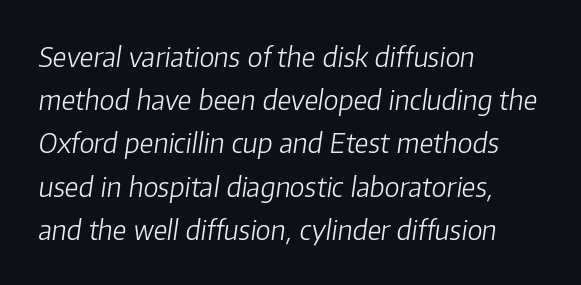
{"italic": "yes", "lean": "right", "slant_degrees": 8, "bold": "no", "underline": "no", "align": "left", "line_spacing": "normal", "line_spacing_ratio": 1.6, "letter_spacing": "normal", "letter_spacing_em": 0.0, "glyph_px": 27}
